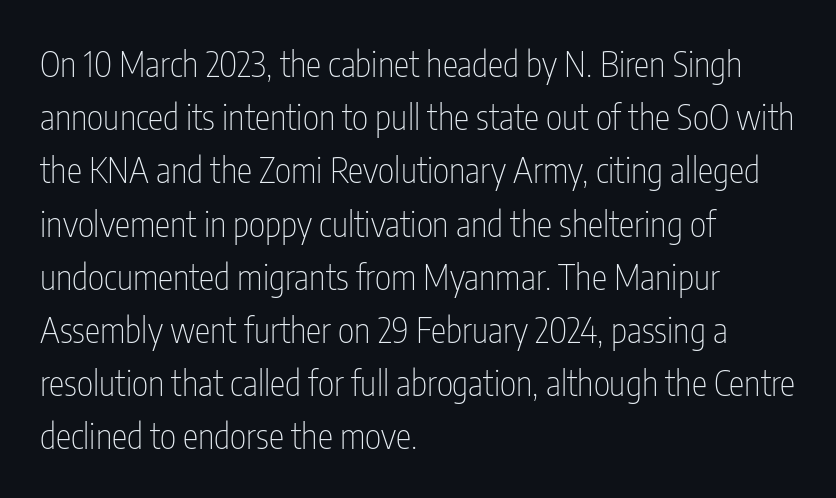
The strokes carry an ordinary text weight at most. Check the space under the baseline: it is left empty. The lettering stays uniformly vertical, giving the passage a roman look. The passage is arranged the way most books set body copy — flush left. Compared with typical body copy, the letter spacing here is the same. Notice how descenders clear the ascenders below comfortably — that's standard leading.
